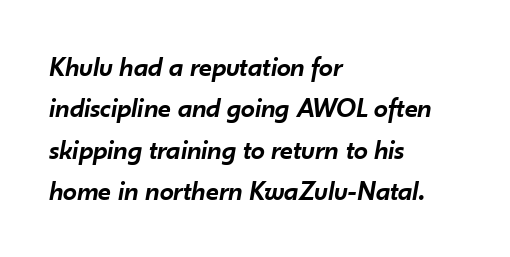
The image shows 28 px semibold type, italic (leaning right); set left-aligned, normal line spacing (1.48x), normal letter spacing, not underlined; low stroke contrast and a small x-height.
